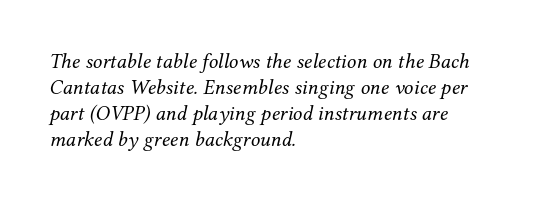
The font's italic variant was chosen for this text. Decoration check: the copy has no underline. The font sits on the lighter half of the weight spectrum, regular included. The ragged edge is on the right, which tells us the setting is flush left. The rendering keeps characters at their native spacing.
